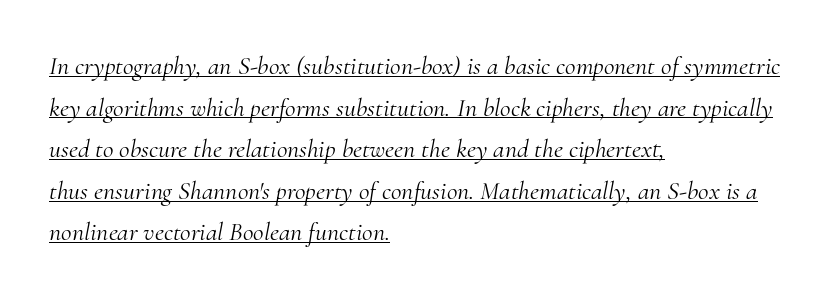
These lines sit exactly where default settings would place them. The font is comparable to plain body text, perhaps lighter. It's the slanting kind of type. Emphasis is given by a line drawn under the lettering. Tracking value appears to be zero — textbook default spacing. In CSS terms this would be text-align: left.
